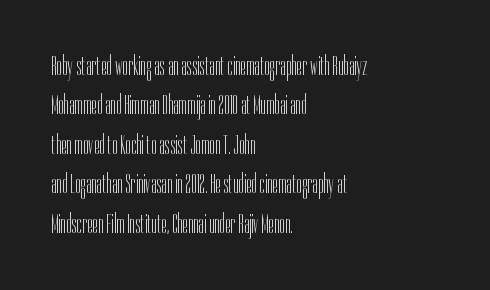
The image shows 28 px light, condensed sans-serif type, upright; set left-aligned, normal line spacing (1.41x), normal letter spacing, not underlined; low stroke contrast and a medium x-height.
